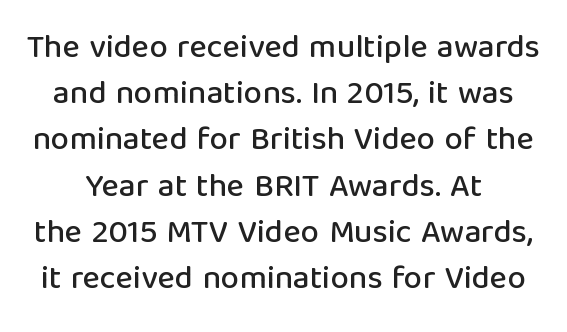
{"serif": "no", "italic": "no", "width": "normal", "stroke_contrast": "low", "x_height": "medium", "monospaced": "no", "underline": "no", "line_spacing": "normal", "line_spacing_ratio": 1.4, "letter_spacing": "normal", "letter_spacing_em": 0.0, "glyph_px": 33}
